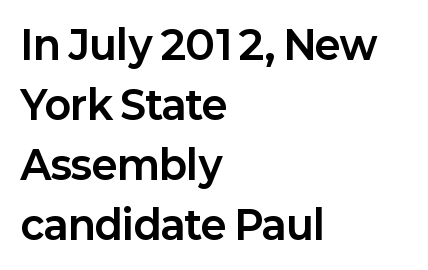
The image shows 39 px bold sans-serif type, upright; set left-aligned, normal line spacing (1.54x), normal letter spacing, not underlined; low stroke contrast and a medium x-height.
